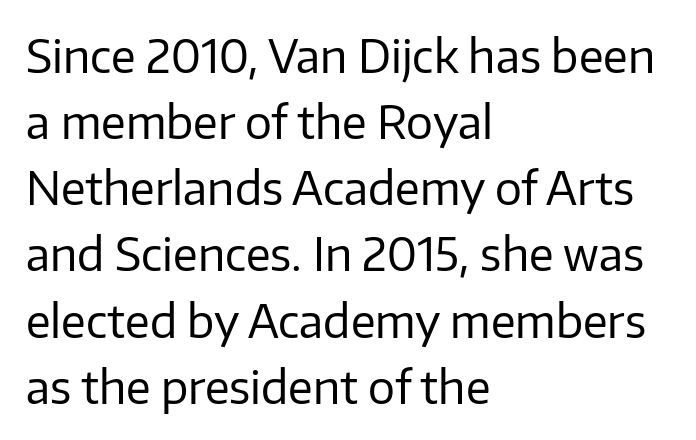
{"serif": "no", "italic": "no", "bold": "no", "weight": "regular", "width": "normal", "stroke_contrast": "low", "x_height": "medium", "monospaced": "no", "underline": "no", "align": "left", "line_spacing": "normal", "line_spacing_ratio": 1.47, "letter_spacing": "normal", "letter_spacing_em": 0.0, "glyph_px": 45}
